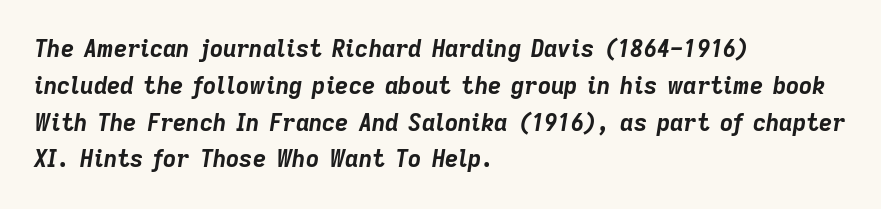
The image shows 23 px bold type, italic (leaning right); set left-aligned, normal line spacing (1.6x), normal letter spacing, not underlined.
